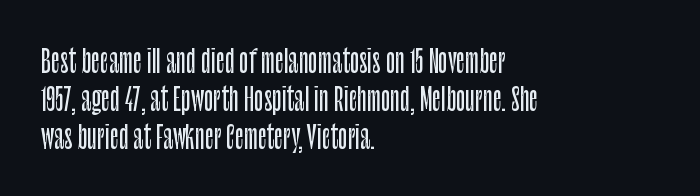
{"serif": "no", "italic": "no", "width": "condensed", "stroke_contrast": "low", "x_height": "large", "monospaced": "no", "underline": "no", "align": "left", "line_spacing_ratio": 1.22, "letter_spacing": "normal", "letter_spacing_em": 0.0, "glyph_px": 31}
